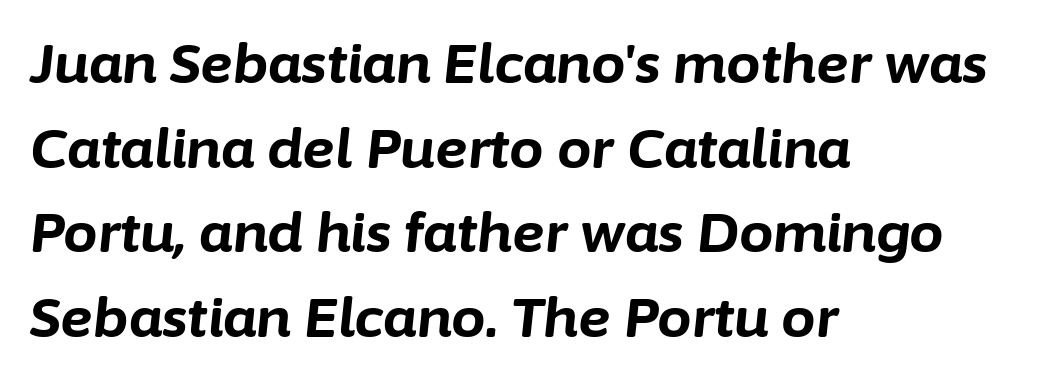
{"italic": "yes", "lean": "right", "slant_degrees": 6, "bold": "yes", "weight": "bold", "width": "normal", "stroke_contrast": "low", "x_height": "medium", "monospaced": "no", "underline": "no", "align": "left", "line_spacing": "normal", "line_spacing_ratio": 1.54, "letter_spacing": "normal", "letter_spacing_em": 0.0, "glyph_px": 55}
